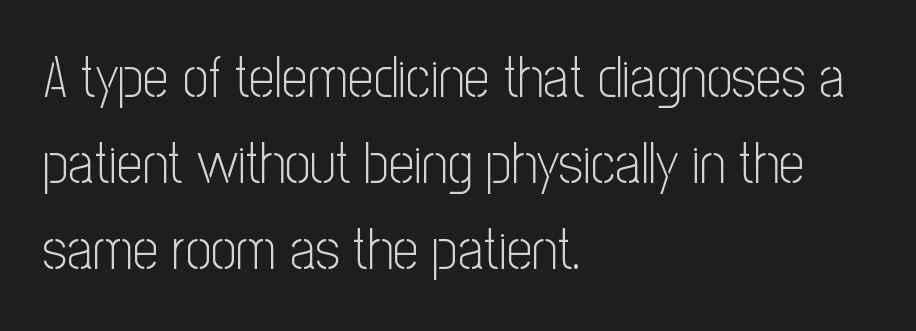
{"serif": "no", "italic": "no", "bold": "no", "weight": "light", "width": "condensed", "stroke_contrast": "low", "x_height": "medium", "monospaced": "no", "underline": "no", "align": "left", "line_spacing": "normal", "line_spacing_ratio": 1.51, "letter_spacing": "normal", "letter_spacing_em": 0.0, "glyph_px": 57}
